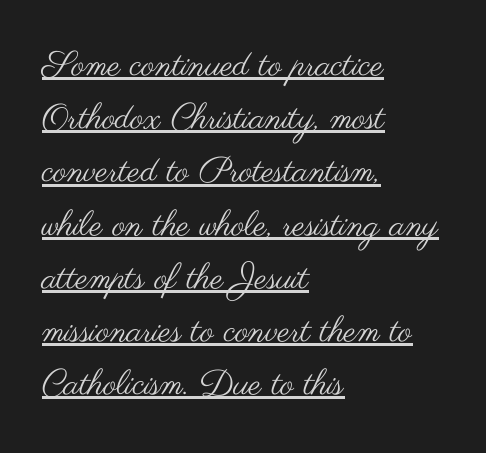
The image shows 35 px regular-weight, wide sans-serif type; set left-aligned, normal line spacing (1.52x), normal letter spacing, underlined; medium stroke contrast and a small x-height.
